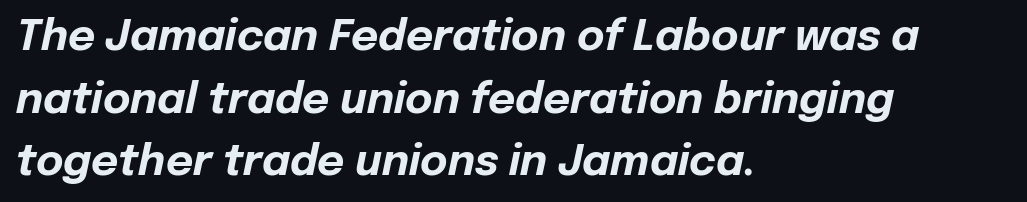
Q: Is the text bold? A: Yes.
Q: Is the text italic (slanted)? A: Yes, it leans right by about 12 degrees.
Q: Is the text underlined? A: No.
Q: How is the paragraph aligned? A: Left-aligned.
Q: Is the spacing between letters normal or unusually wide? A: Normal.
Q: Is the spacing between lines tight, normal or loose? A: Normal.
Q: Width (condensed, normal, or wide)? A: Normal.
Q: Stroke contrast? A: Low.
Q: x-height? A: Medium.
Q: Monospaced? A: No.
